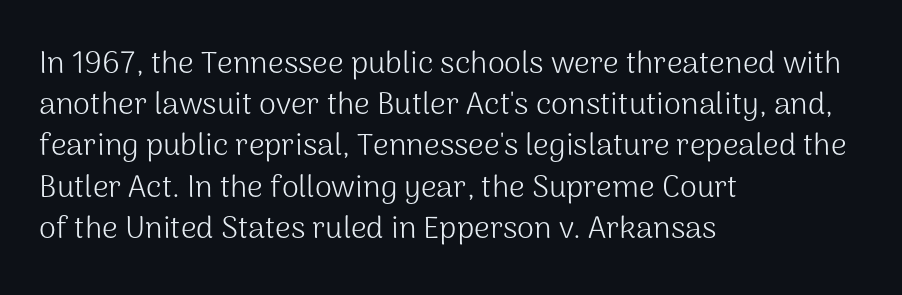
Q: Is the text bold? A: No.
Q: Is the text italic (slanted)? A: No, it is upright.
Q: Is the typeface a serif or a sans-serif typeface? A: Sans-serif.
Q: Is the text underlined? A: No.
Q: How is the paragraph aligned? A: Left-aligned.
Q: Is the spacing between letters normal or unusually wide? A: Normal.
Q: Is the spacing between lines tight, normal or loose? A: Normal.
Q: Width (condensed, normal, or wide)? A: Normal.
Q: Stroke contrast? A: Medium.
Q: x-height? A: Medium.
Q: Monospaced? A: No.
